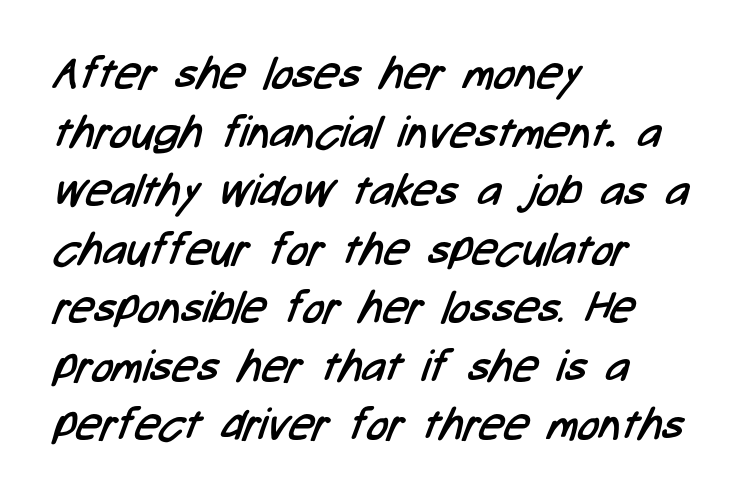
{"serif": "no", "bold": "no", "weight": "regular", "width": "condensed", "stroke_contrast": "low", "x_height": "medium", "monospaced": "no", "underline": "no", "align": "left", "line_spacing": "normal", "line_spacing_ratio": 1.33, "letter_spacing": "normal", "letter_spacing_em": 0.0, "glyph_px": 44}
